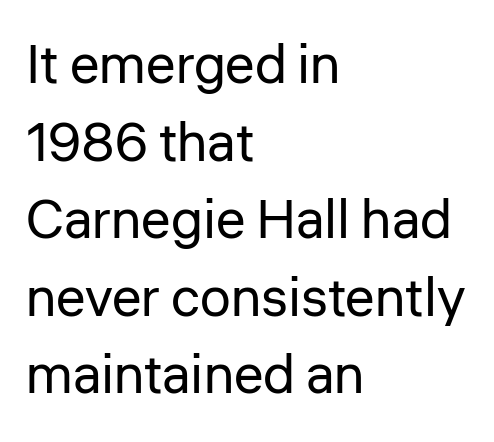
{"serif": "no", "italic": "no", "bold": "no", "weight": "regular", "width": "normal", "stroke_contrast": "low", "x_height": "medium", "monospaced": "no", "underline": "no", "align": "left", "line_spacing": "normal", "line_spacing_ratio": 1.41, "letter_spacing": "normal", "letter_spacing_em": 0.0, "glyph_px": 55}
